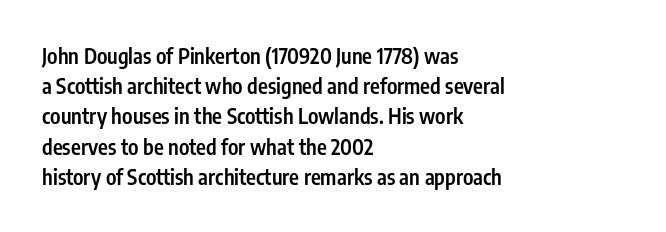
Vertical spacing — default. These lines stack with their left ends in a neat column. A typesetter would mark this as roman, not italic. Only glyphs here, with clear space below each row. What stands out about the letter spacing? Nothing — it is the standard amount.
